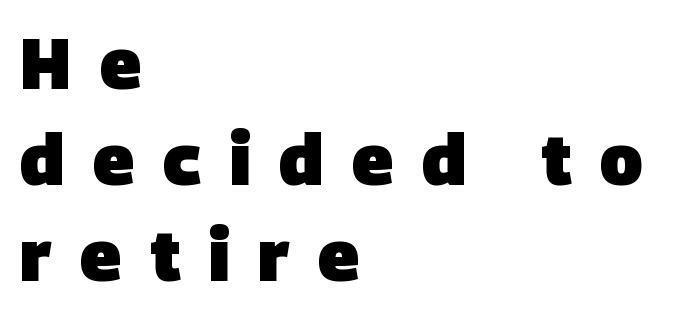
{"serif": "no", "bold": "yes", "weight": "heavy", "width": "normal", "stroke_contrast": "low", "x_height": "large", "monospaced": "no", "underline": "no", "align": "left", "line_spacing": "normal", "line_spacing_ratio": 1.35, "letter_spacing": "wide", "letter_spacing_em": 0.4, "glyph_px": 71}
